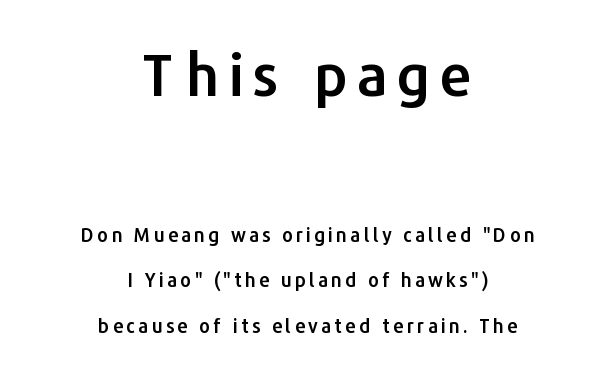
The image shows 58 px sans-serif type, upright; set centered, loose line spacing (2.39x), not underlined; the first (top) block is 3.05x larger; low stroke contrast and a medium x-height.
